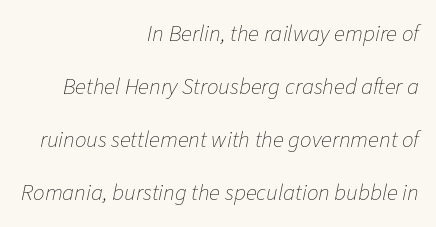
The image shows 23 px text type, italic (leaning right); set right-aligned, loose line spacing (2.3x), normal letter spacing, not underlined.
